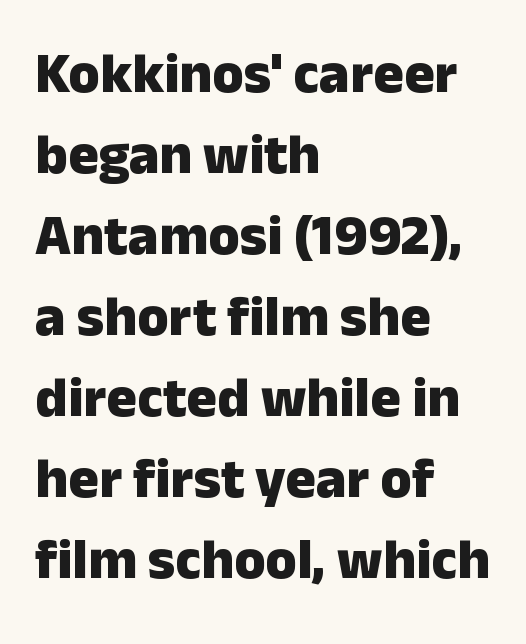
The image shows 57 px heavy sans-serif type, upright; set left-aligned, normal line spacing (1.42x), normal letter spacing, not underlined; low stroke contrast and a medium x-height.
